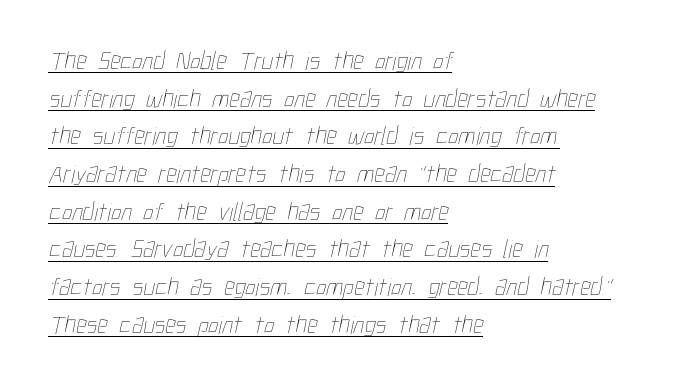
The image shows 26 px text type; set left-aligned, normal line spacing (1.45x), normal letter spacing, underlined.
